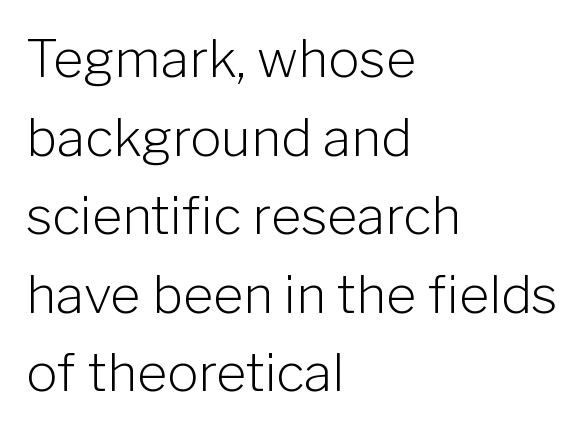
{"serif": "no", "italic": "no", "bold": "no", "weight": "light", "width": "normal", "stroke_contrast": "low", "x_height": "medium", "monospaced": "no", "underline": "no", "align": "left", "line_spacing": "normal", "line_spacing_ratio": 1.51, "letter_spacing": "normal", "letter_spacing_em": 0.0, "glyph_px": 52}
